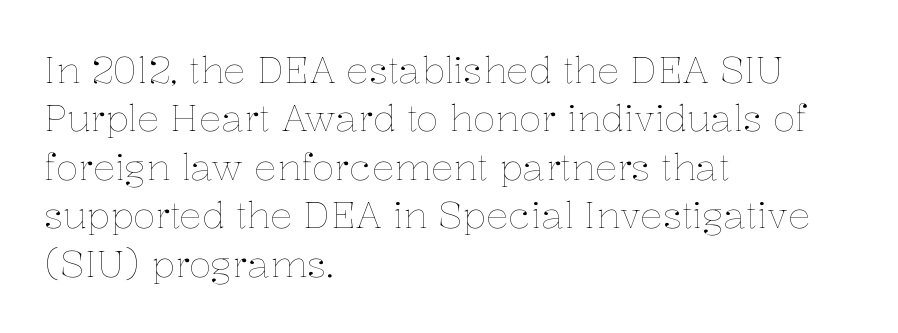
Students, observe: this is what conventionally led text looks like. These lines keep a tight, regular rhythm from letter to letter. Here the designer chose a conventional face with non-uniform glyph widths. The font's upright variant was chosen for this text. Stroke mass is kept to a normal reading level or below. The paragraph has a hard left edge and a soft right edge.
